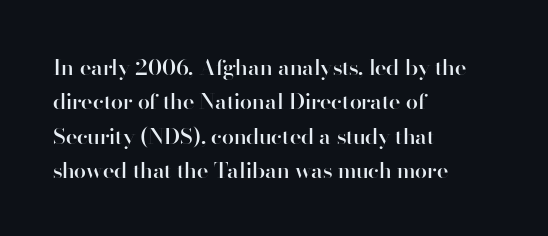
The image shows 22 px text type, upright; set left-aligned, normal line spacing (1.56x), normal letter spacing, not underlined.
